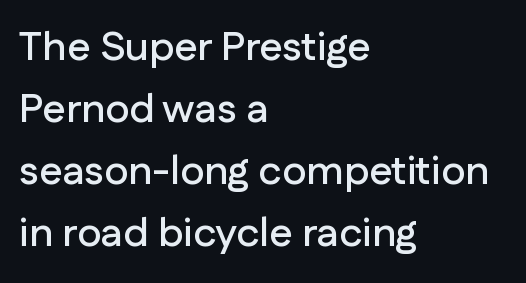
{"serif": "no", "italic": "no", "width": "normal", "stroke_contrast": "low", "x_height": "medium", "monospaced": "no", "underline": "no", "align": "left", "line_spacing": "normal", "line_spacing_ratio": 1.51, "letter_spacing": "normal", "letter_spacing_em": 0.0, "glyph_px": 41}
